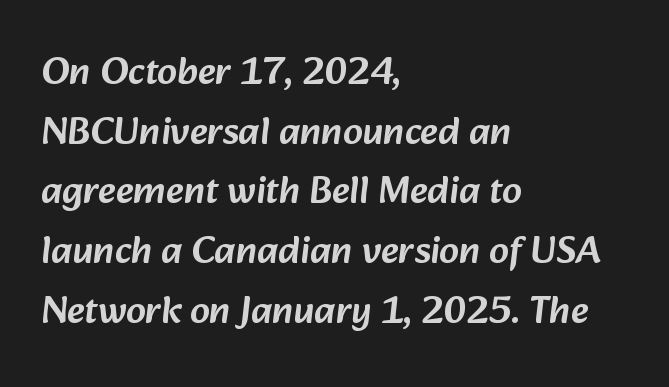
{"serif": "no", "width": "normal", "stroke_contrast": "low", "x_height": "medium", "monospaced": "no", "underline": "no", "align": "left", "line_spacing": "normal", "line_spacing_ratio": 1.53, "letter_spacing": "normal", "letter_spacing_em": 0.0, "glyph_px": 39}
